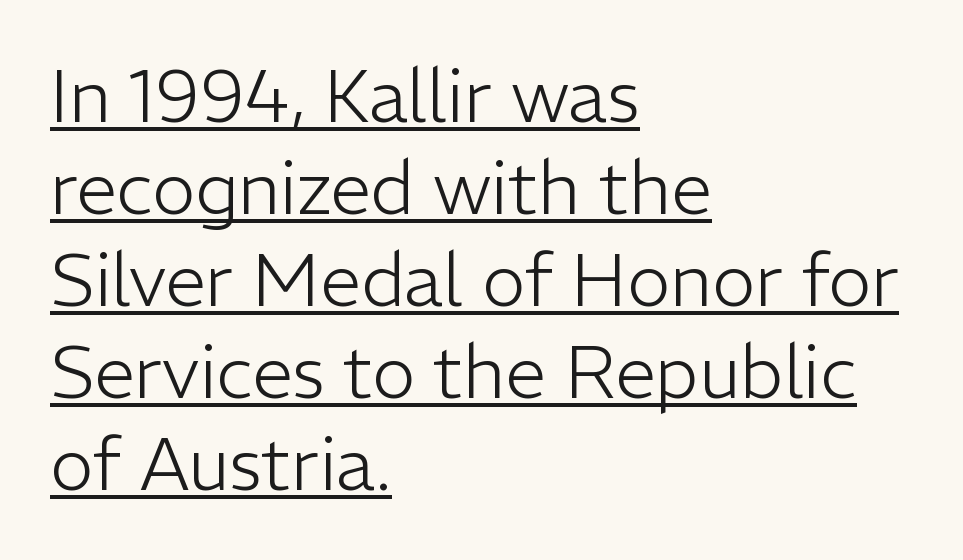
Q: Is the text bold? A: No.
Q: Is the text italic (slanted)? A: No, it is upright.
Q: Is the typeface a serif or a sans-serif typeface? A: Sans-serif.
Q: Is the text underlined? A: Yes.
Q: How is the paragraph aligned? A: Left-aligned.
Q: Is the spacing between letters normal or unusually wide? A: Normal.
Q: Is the spacing between lines tight, normal or loose? A: Normal.
Q: Width (condensed, normal, or wide)? A: Normal.
Q: Stroke contrast? A: Low.
Q: x-height? A: Medium.
Q: Monospaced? A: No.
